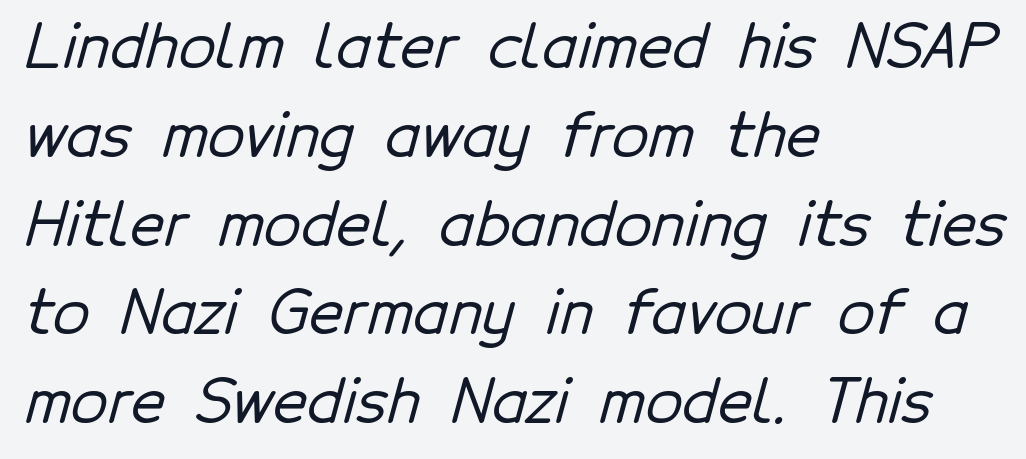
{"serif": "no", "width": "normal", "stroke_contrast": "low", "x_height": "medium", "monospaced": "no", "underline": "no", "align": "left", "line_spacing": "normal", "line_spacing_ratio": 1.48, "letter_spacing": "normal", "letter_spacing_em": 0.0, "glyph_px": 60}
